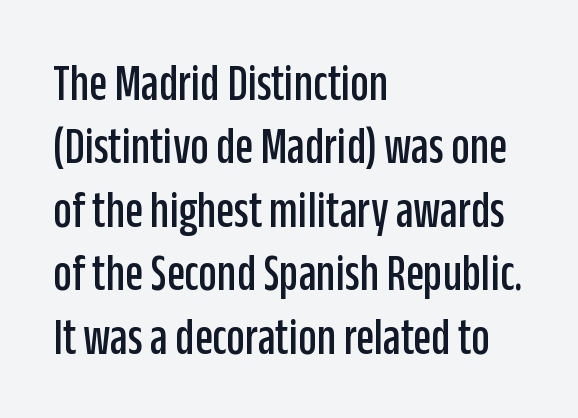
Q: Is the text italic (slanted)? A: No, it is upright.
Q: Is the typeface a serif or a sans-serif typeface? A: Sans-serif.
Q: Is the text underlined? A: No.
Q: How is the paragraph aligned? A: Left-aligned.
Q: Is the spacing between letters normal or unusually wide? A: Normal.
Q: Width (condensed, normal, or wide)? A: Condensed.
Q: Stroke contrast? A: Low.
Q: x-height? A: Large.
Q: Monospaced? A: No.
